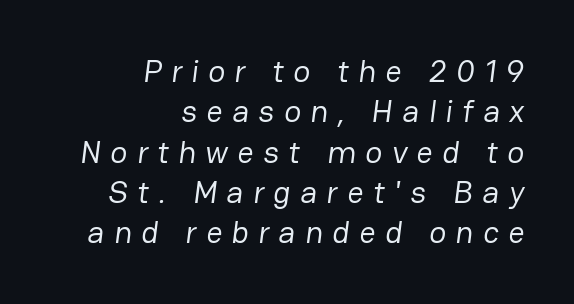
Someone cranked the tracking dial way up on this one. Which margin do the lines hug? The right one — the left edge is uneven. Font category for this specimen: sans-serif. Each letter keeps its own natural width here, so spacing adapts to shape. The words here are not underlined.
